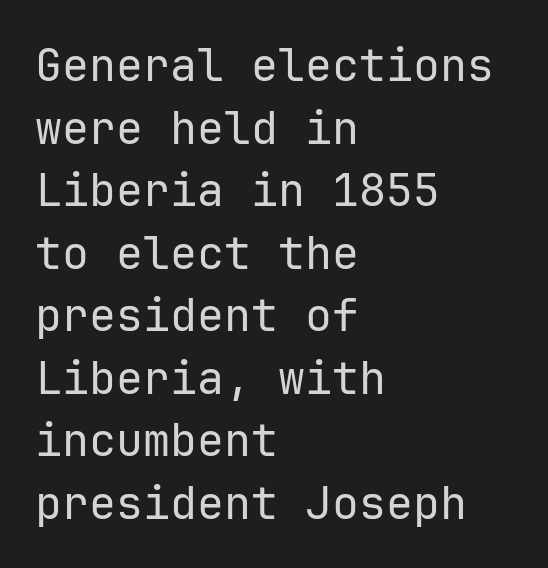
Q: Is the text bold? A: No.
Q: Is the text italic (slanted)? A: No, it is upright.
Q: Is the typeface a serif or a sans-serif typeface? A: Sans-serif.
Q: Is the text underlined? A: No.
Q: How is the paragraph aligned? A: Left-aligned.
Q: Is the spacing between letters normal or unusually wide? A: Normal.
Q: Is the spacing between lines tight, normal or loose? A: Normal.
Q: Width (condensed, normal, or wide)? A: Normal.
Q: Stroke contrast? A: Low.
Q: x-height? A: Medium.
Q: Monospaced? A: Yes.
